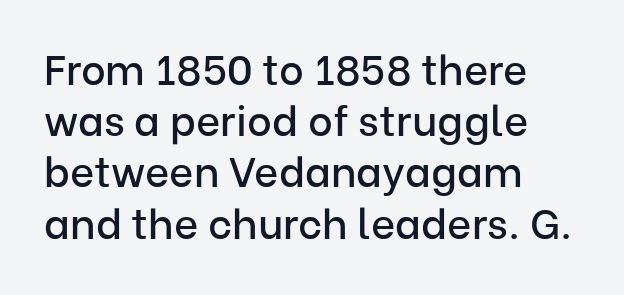
Q: Is the text italic (slanted)? A: No, it is upright.
Q: Is the typeface a serif or a sans-serif typeface? A: Sans-serif.
Q: Is the text underlined? A: No.
Q: How is the paragraph aligned? A: Left-aligned.
Q: Is the spacing between letters normal or unusually wide? A: Normal.
Q: Width (condensed, normal, or wide)? A: Normal.
Q: Stroke contrast? A: Low.
Q: x-height? A: Medium.
Q: Monospaced? A: No.
